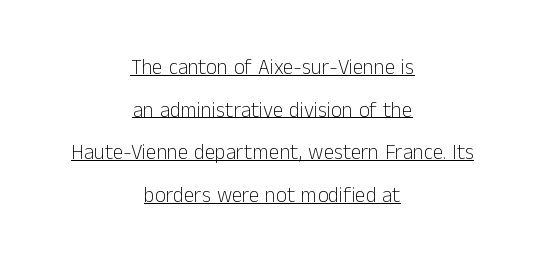
The image shows 21 px text type, upright; set centered, loose line spacing (2.03x), normal letter spacing, underlined.
